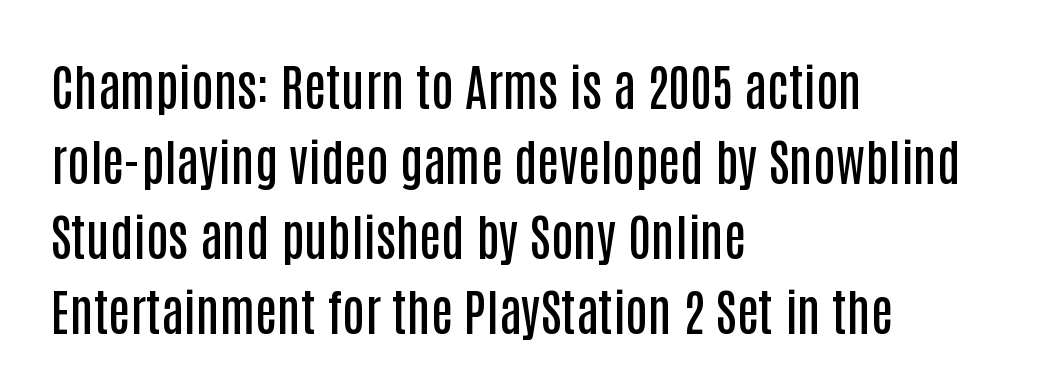
Q: Is the text bold? A: Semi-bold.
Q: Is the text italic (slanted)? A: No, it is upright.
Q: Is the typeface a serif or a sans-serif typeface? A: Sans-serif.
Q: Is the text underlined? A: No.
Q: How is the paragraph aligned? A: Left-aligned.
Q: Is the spacing between letters normal or unusually wide? A: Normal.
Q: Is the spacing between lines tight, normal or loose? A: Normal.
Q: Width (condensed, normal, or wide)? A: Condensed.
Q: Stroke contrast? A: Low.
Q: x-height? A: Large.
Q: Monospaced? A: No.
